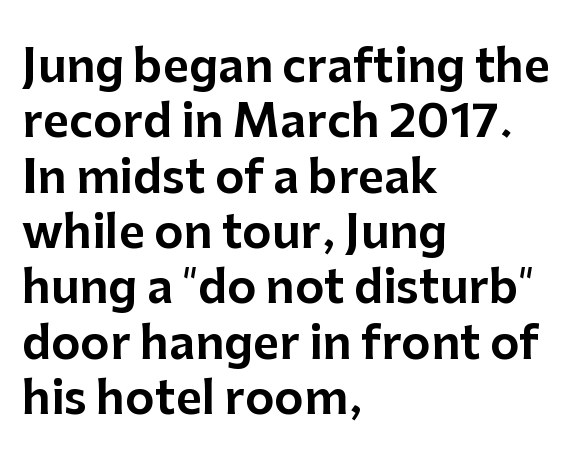
The image shows 45 px sans-serif type, upright; set left-aligned, line spacing 1.23x, normal letter spacing, not underlined; low stroke contrast and a medium x-height.
